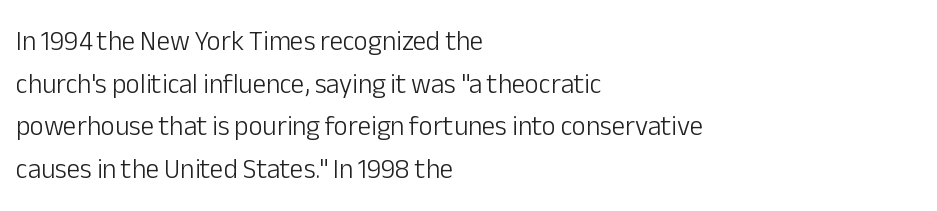
{"italic": "no", "bold": "no", "underline": "no", "align": "left", "line_spacing": "normal", "line_spacing_ratio": 1.58, "letter_spacing": "normal", "letter_spacing_em": 0.0, "glyph_px": 27}
